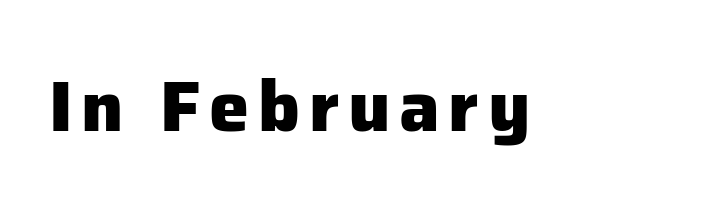
{"serif": "no", "italic": "no", "bold": "yes", "weight": "heavy", "width": "normal", "stroke_contrast": "low", "x_height": "medium", "monospaced": "no", "underline": "no", "glyph_px": 72}
